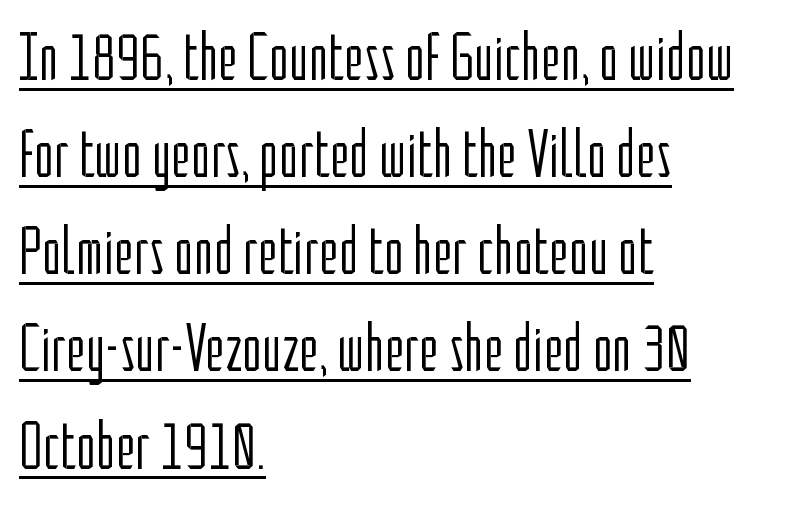
The image shows 67 px light, condensed sans-serif type, upright; set left-aligned, normal line spacing (1.45x), normal letter spacing, underlined; low stroke contrast and a medium x-height.
